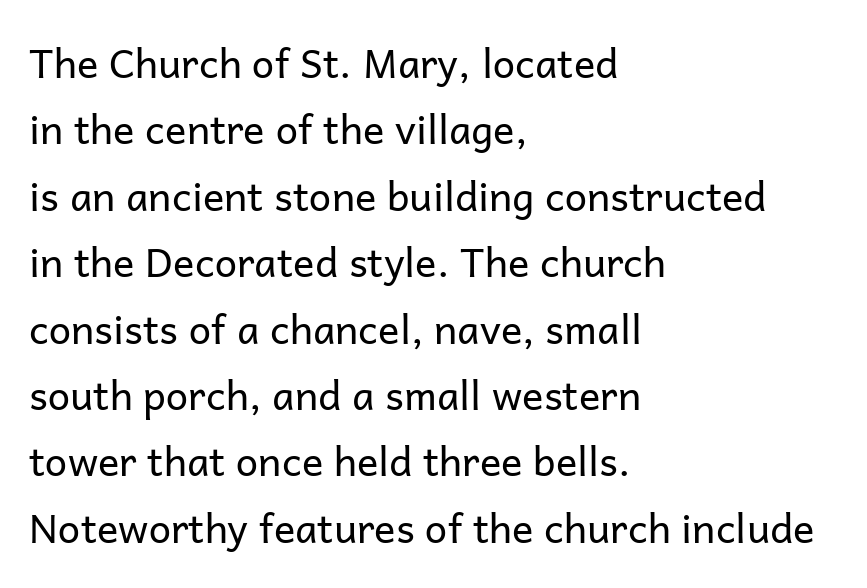
Q: Is the text bold? A: No.
Q: Is the text italic (slanted)? A: No, it is upright.
Q: Is the typeface a serif or a sans-serif typeface? A: Sans-serif.
Q: Is the text underlined? A: No.
Q: How is the paragraph aligned? A: Left-aligned.
Q: Is the spacing between letters normal or unusually wide? A: Normal.
Q: Is the spacing between lines tight, normal or loose? A: Normal.
Q: Width (condensed, normal, or wide)? A: Normal.
Q: Stroke contrast? A: Low.
Q: x-height? A: Medium.
Q: Monospaced? A: No.
